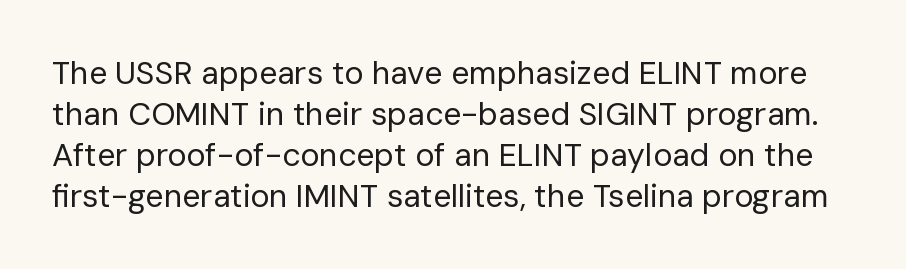
{"serif": "no", "italic": "no", "bold": "no", "weight": "regular", "width": "normal", "stroke_contrast": "low", "x_height": "medium", "monospaced": "no", "underline": "no", "line_spacing": "normal", "line_spacing_ratio": 1.28, "letter_spacing": "normal", "letter_spacing_em": 0.0, "glyph_px": 32}
